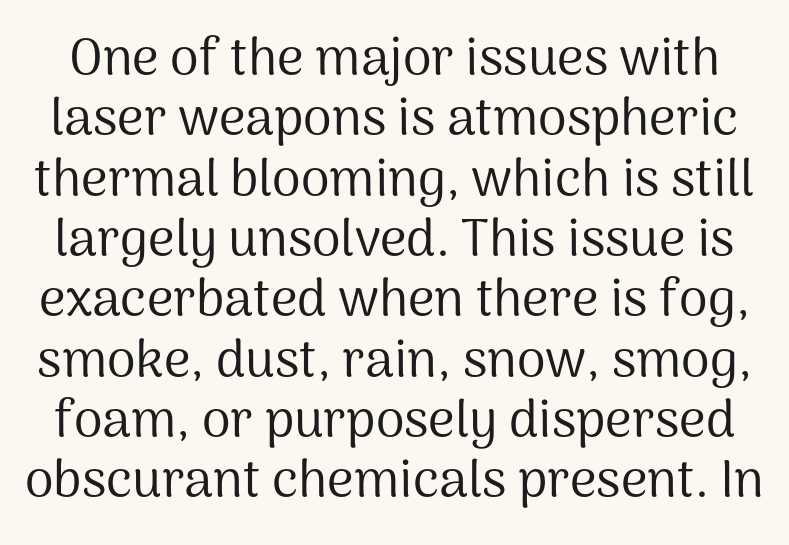
The image shows 52 px regular-weight sans-serif type, upright; set line spacing 1.16x, normal letter spacing, not underlined; medium stroke contrast and a medium x-height.
